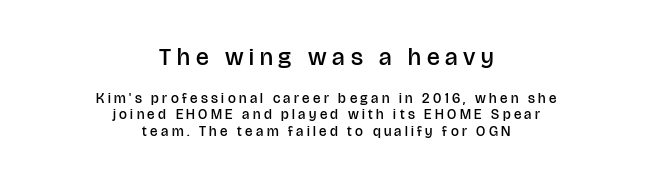
The typography opts for an upright posture over an oblique one. Every letter is mildly thick-stroked: semibold rather than bold. The more generous point size was reserved for the upper chunk. Typeset on center — no edge is straight. Descenders are the only things crossing below the line. Glyph-to-glyph distance is far greater than everyday printed text.
